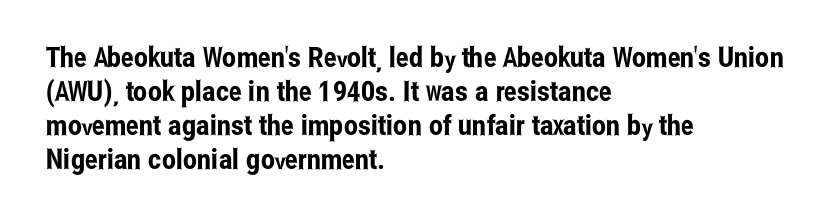
Q: Is the text italic (slanted)? A: No, it is upright.
Q: Is the typeface a serif or a sans-serif typeface? A: Sans-serif.
Q: Is the text underlined? A: No.
Q: How is the paragraph aligned? A: Left-aligned.
Q: Is the spacing between letters normal or unusually wide? A: Normal.
Q: Width (condensed, normal, or wide)? A: Condensed.
Q: Stroke contrast? A: Low.
Q: x-height? A: Medium.
Q: Monospaced? A: No.
